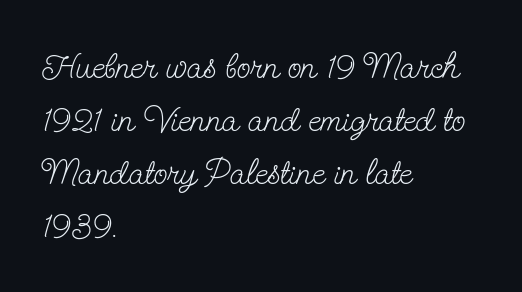
{"serif": "yes", "bold": "no", "weight": "light", "width": "condensed", "stroke_contrast": "low", "x_height": "small", "monospaced": "no", "underline": "no", "align": "left", "line_spacing": "normal", "line_spacing_ratio": 1.47, "letter_spacing": "normal", "letter_spacing_em": 0.0, "glyph_px": 36}
